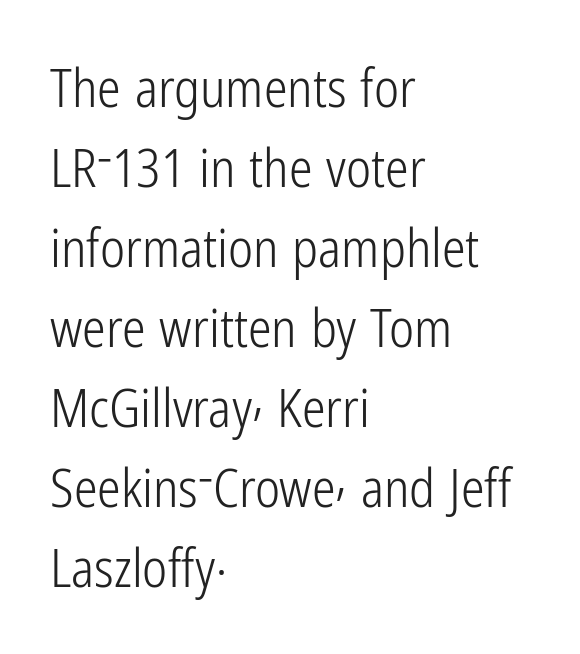
{"serif": "no", "italic": "no", "bold": "no", "weight": "light", "width": "condensed", "stroke_contrast": "low", "x_height": "medium", "monospaced": "no", "underline": "no", "align": "left", "line_spacing": "normal", "line_spacing_ratio": 1.51, "letter_spacing": "normal", "letter_spacing_em": 0.0, "glyph_px": 53}
